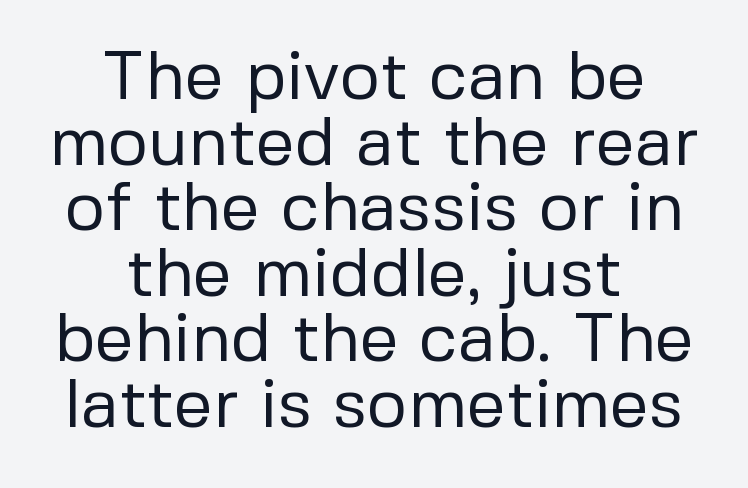
The image shows 69 px regular-weight sans-serif type, upright; set centered, tight line spacing (0.95x), normal letter spacing, not underlined; low stroke contrast and a medium x-height.
